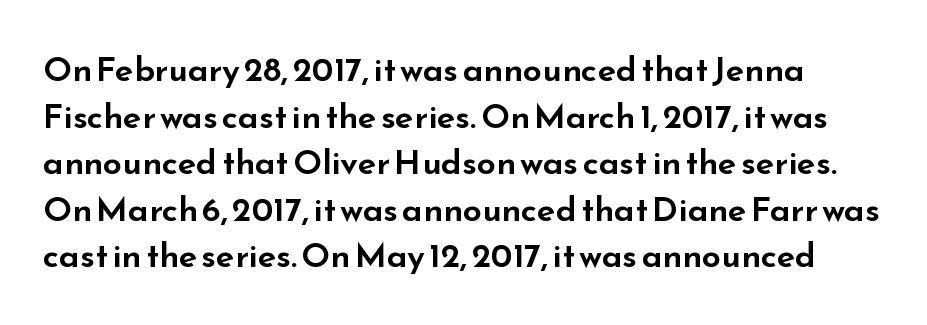
{"serif": "no", "italic": "no", "width": "wide", "stroke_contrast": "low", "x_height": "small", "monospaced": "no", "underline": "no", "line_spacing": "normal", "line_spacing_ratio": 1.37, "letter_spacing": "normal", "letter_spacing_em": 0.0, "glyph_px": 34}
